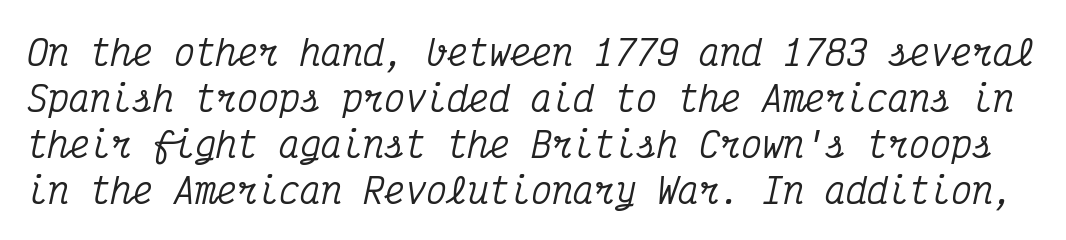
The image shows 35 px condensed serif type, italic (leaning right), monospaced; set normal line spacing (1.31x), normal letter spacing, not underlined; medium stroke contrast and a medium x-height.
